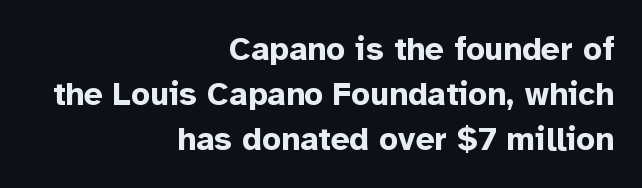
Q: Is the text bold? A: Yes.
Q: Is the text italic (slanted)? A: No, it is upright.
Q: Is the typeface a serif or a sans-serif typeface? A: Sans-serif.
Q: Is the text underlined? A: No.
Q: How is the paragraph aligned? A: Right-aligned.
Q: Is the spacing between letters normal or unusually wide? A: Normal.
Q: Is the spacing between lines tight, normal or loose? A: Normal.
Q: Width (condensed, normal, or wide)? A: Normal.
Q: Stroke contrast? A: Low.
Q: x-height? A: Medium.
Q: Monospaced? A: No.
